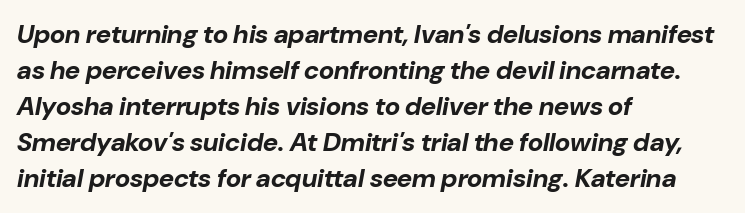
{"italic": "yes", "lean": "right", "slant_degrees": 10, "bold": "yes", "underline": "no", "align": "left", "line_spacing": "normal", "line_spacing_ratio": 1.38, "letter_spacing": "normal", "letter_spacing_em": 0.0, "glyph_px": 26}
